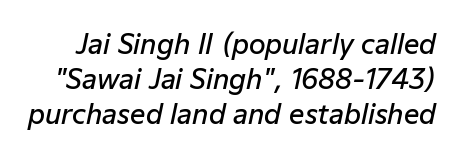
Caption: semibold face, moderately heavy strokes. Letter spacing: default. The space directly below the letters is spotless. The rendering applies a slant to the glyphs. The lines sit at an ordinary, default distance from one another.
